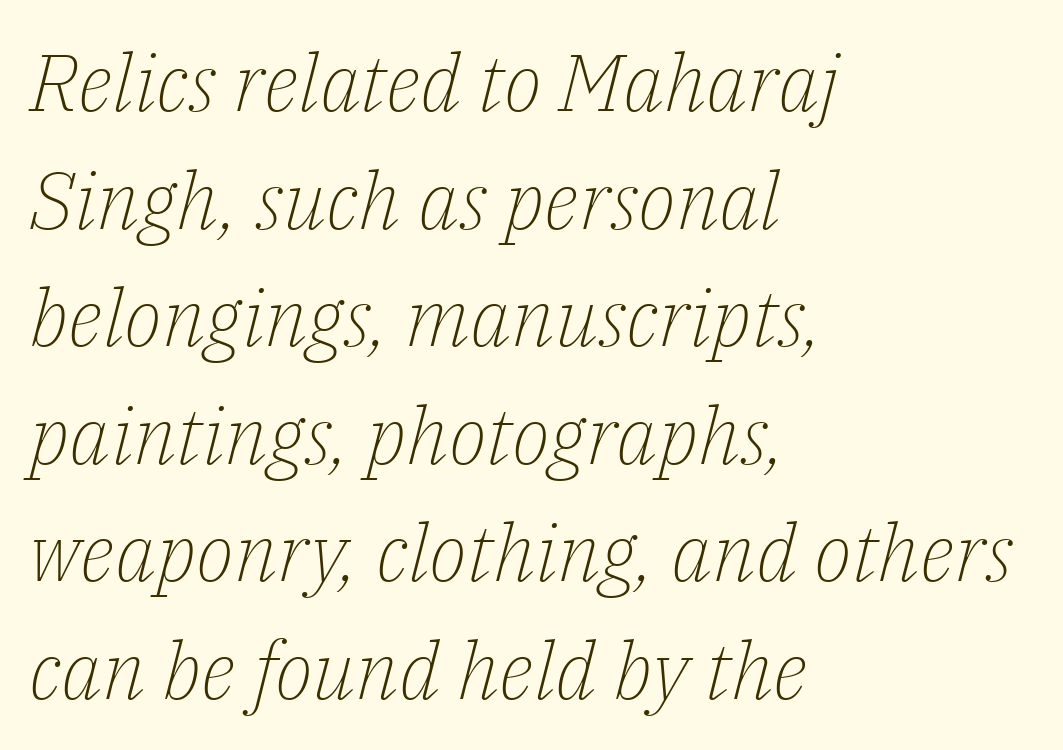
The image shows 80 px light serif type, italic (leaning right); set left-aligned, normal line spacing (1.47x), normal letter spacing, not underlined; low stroke contrast and a medium x-height.
